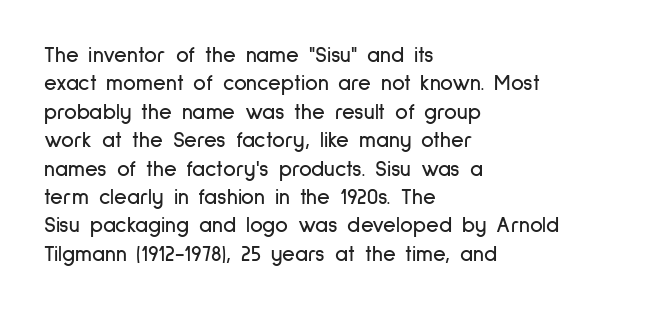
Q: Is the text italic (slanted)? A: No, it is upright.
Q: Is the text underlined? A: No.
Q: How is the paragraph aligned? A: Left-aligned.
Q: Is the spacing between letters normal or unusually wide? A: Normal.
Q: Is the spacing between lines tight, normal or loose? A: Normal.
